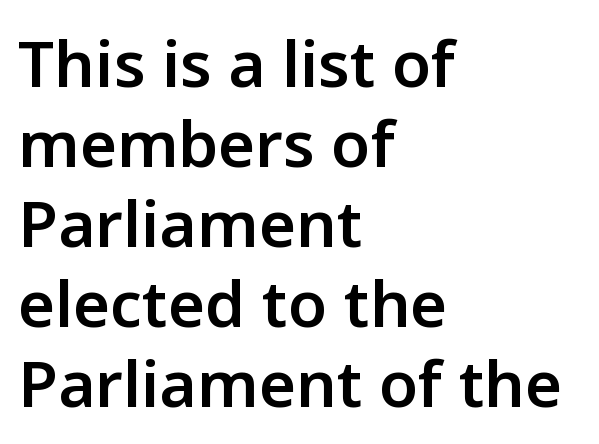
Q: Is the text bold? A: Semi-bold.
Q: Is the text italic (slanted)? A: No, it is upright.
Q: Is the typeface a serif or a sans-serif typeface? A: Sans-serif.
Q: Is the text underlined? A: No.
Q: How is the paragraph aligned? A: Left-aligned.
Q: Is the spacing between letters normal or unusually wide? A: Normal.
Q: Is the spacing between lines tight, normal or loose? A: Normal.
Q: Width (condensed, normal, or wide)? A: Normal.
Q: Stroke contrast? A: Low.
Q: x-height? A: Medium.
Q: Monospaced? A: No.
